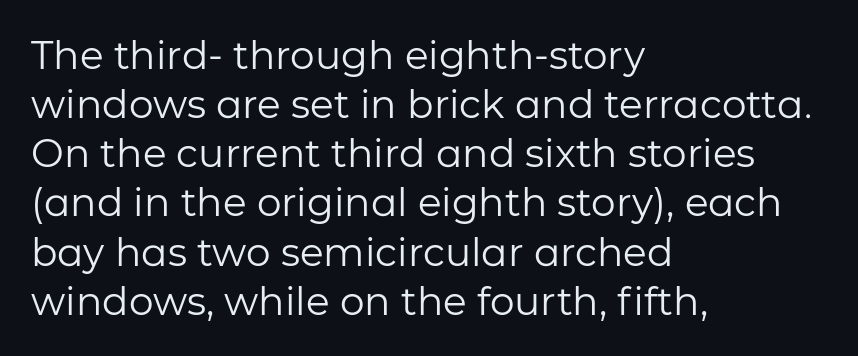
{"serif": "no", "italic": "no", "bold": "no", "weight": "regular", "width": "normal", "stroke_contrast": "low", "x_height": "medium", "monospaced": "no", "underline": "no", "align": "left", "line_spacing": "normal", "line_spacing_ratio": 1.26, "letter_spacing": "normal", "letter_spacing_em": 0.0, "glyph_px": 39}
